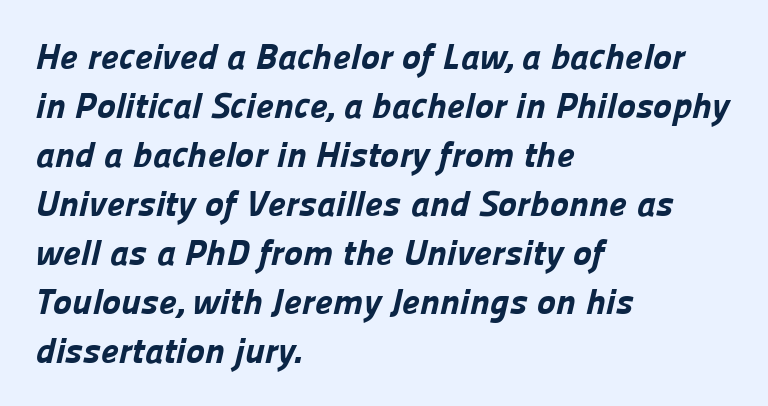
Q: Is the text bold? A: Yes.
Q: Is the typeface a serif or a sans-serif typeface? A: Sans-serif.
Q: Is the text underlined? A: No.
Q: How is the paragraph aligned? A: Left-aligned.
Q: Is the spacing between letters normal or unusually wide? A: Normal.
Q: Is the spacing between lines tight, normal or loose? A: Normal.
Q: Width (condensed, normal, or wide)? A: Normal.
Q: Stroke contrast? A: Low.
Q: x-height? A: Medium.
Q: Monospaced? A: No.
